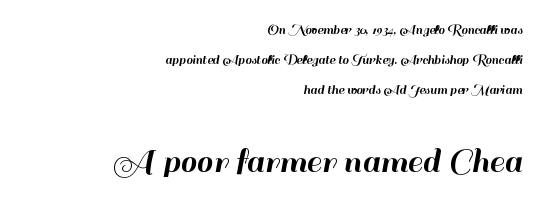
Q: Is the text italic (slanted)? A: Yes.
Q: Is the typeface a serif or a sans-serif typeface? A: Sans-serif.
Q: Is the text underlined? A: No.
Q: How is the paragraph aligned? A: Right-aligned.
Q: Is the spacing between letters normal or unusually wide? A: Normal.
Q: Is the spacing between lines tight, normal or loose? A: Loose.
Q: Which block of text is set in a larger size, the first (top) or the second (bottom)? A: The second (bottom) one.
Q: Width (condensed, normal, or wide)? A: Normal.
Q: Stroke contrast? A: High.
Q: x-height? A: Small.
Q: Monospaced? A: No.
